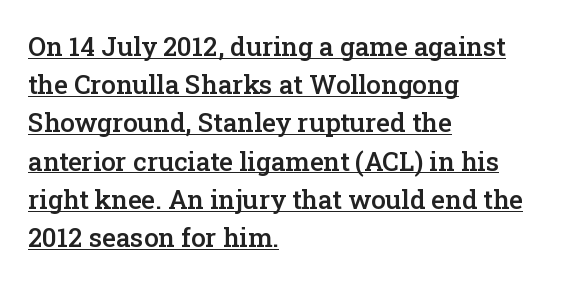
{"italic": "no", "bold": "semi", "underline": "yes", "align": "left", "line_spacing": "normal", "line_spacing_ratio": 1.47, "letter_spacing": "normal", "letter_spacing_em": 0.0, "glyph_px": 26}
